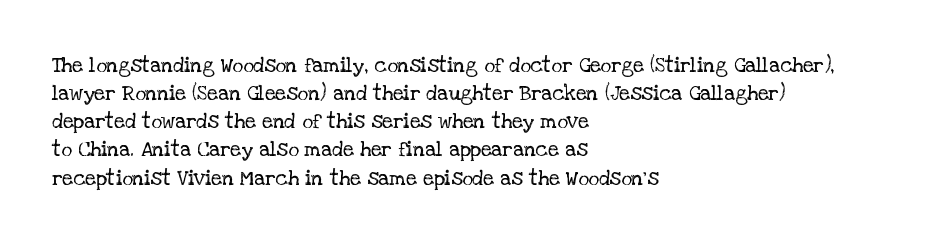
Q: Is the text bold? A: No.
Q: Is the text italic (slanted)? A: No, it is upright.
Q: Is the text underlined? A: No.
Q: How is the paragraph aligned? A: Left-aligned.
Q: Is the spacing between letters normal or unusually wide? A: Normal.
Q: Is the spacing between lines tight, normal or loose? A: Normal.
